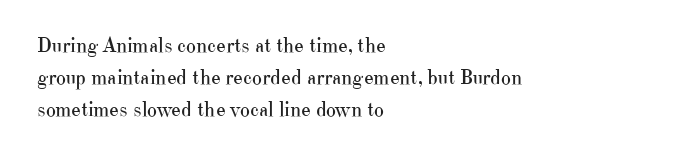
The image shows 21 px text type, upright; set left-aligned, normal line spacing (1.52x), normal letter spacing, not underlined.
